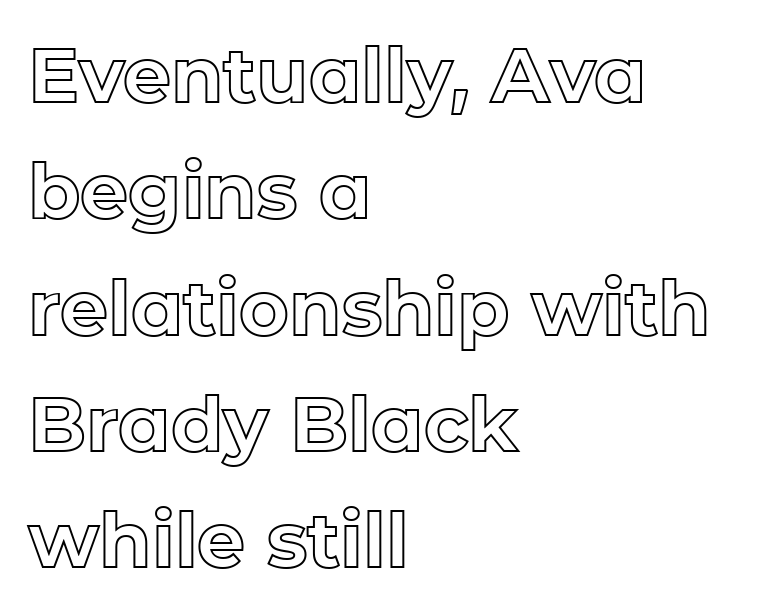
Q: Is the text italic (slanted)? A: No, it is upright.
Q: Is the text underlined? A: No.
Q: How is the paragraph aligned? A: Left-aligned.
Q: Is the spacing between letters normal or unusually wide? A: Normal.
Q: Is the spacing between lines tight, normal or loose? A: Normal.
Q: Width (condensed, normal, or wide)? A: Normal.
Q: x-height? A: Medium.
Q: Monospaced? A: No.
